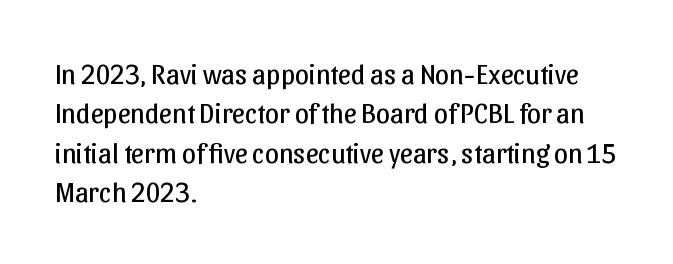
Q: Is the text bold? A: No.
Q: Is the text italic (slanted)? A: No, it is upright.
Q: Is the typeface a serif or a sans-serif typeface? A: Sans-serif.
Q: Is the text underlined? A: No.
Q: How is the paragraph aligned? A: Left-aligned.
Q: Is the spacing between letters normal or unusually wide? A: Normal.
Q: Is the spacing between lines tight, normal or loose? A: Normal.
Q: Width (condensed, normal, or wide)? A: Normal.
Q: Stroke contrast? A: Low.
Q: x-height? A: Medium.
Q: Monospaced? A: No.
